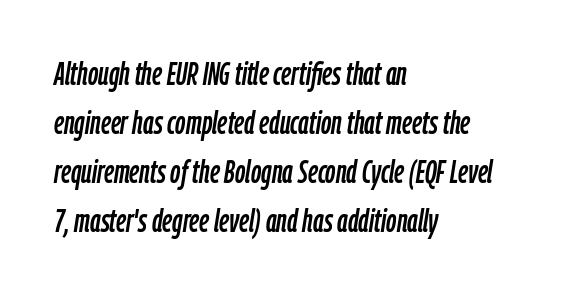
Q: Is the text italic (slanted)? A: Yes, it leans right by about 9 degrees.
Q: Is the text underlined? A: No.
Q: How is the paragraph aligned? A: Left-aligned.
Q: Is the spacing between letters normal or unusually wide? A: Normal.
Q: Is the spacing between lines tight, normal or loose? A: Normal.
Q: Width (condensed, normal, or wide)? A: Condensed.
Q: Stroke contrast? A: Low.
Q: x-height? A: Medium.
Q: Monospaced? A: No.
